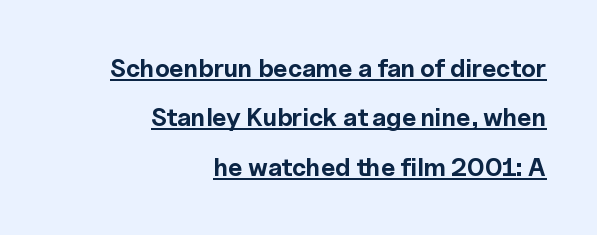
Q: Is the text bold? A: Yes.
Q: Is the text italic (slanted)? A: No, it is upright.
Q: Is the text underlined? A: Yes.
Q: How is the paragraph aligned? A: Right-aligned.
Q: Is the spacing between letters normal or unusually wide? A: Normal.
Q: Is the spacing between lines tight, normal or loose? A: Loose.
